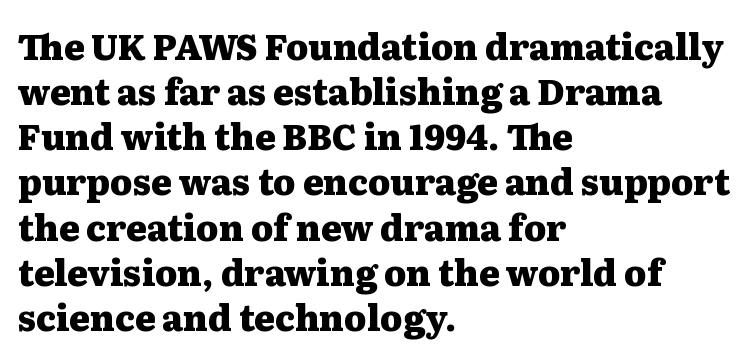
Q: Is the text bold? A: Yes.
Q: Is the text italic (slanted)? A: No, it is upright.
Q: Is the typeface a serif or a sans-serif typeface? A: Serif.
Q: Is the text underlined? A: No.
Q: How is the paragraph aligned? A: Left-aligned.
Q: Is the spacing between letters normal or unusually wide? A: Normal.
Q: Is the spacing between lines tight, normal or loose? A: Normal.
Q: Width (condensed, normal, or wide)? A: Wide.
Q: Stroke contrast? A: Medium.
Q: x-height? A: Medium.
Q: Monospaced? A: No.
